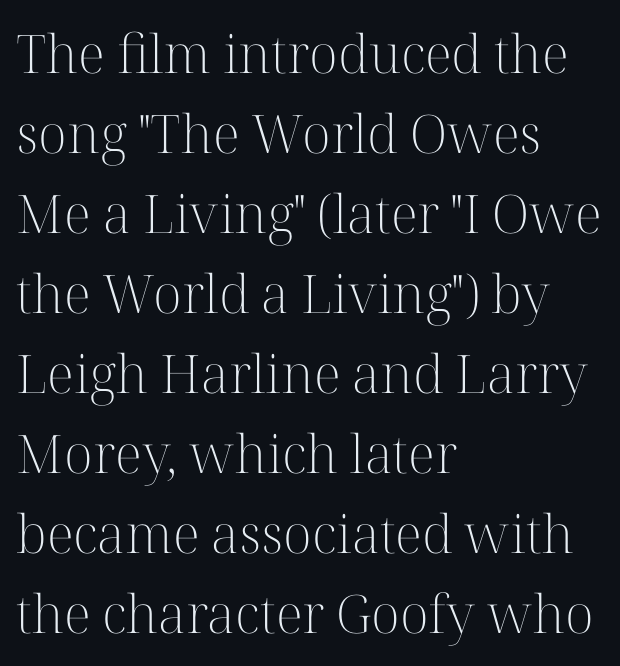
On a weight scale, this lands at 450 or below. Old-style or modern, the face here clearly has serifs. Notice how descenders clear the ascenders below comfortably — that's standard leading. Think of a printed novel: that variable character pitch is what you see here. When letters stand straight like this, we call the style roman or upright.
